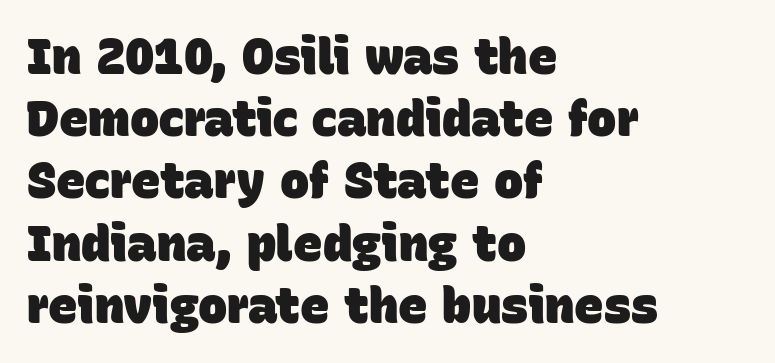
Unmarked baselines from the first word to the last. The rag falls on the right side of this text block. As a designer I'd log this as weight 700, bold. You could not count columns in this text — the font is proportionally spaced.
